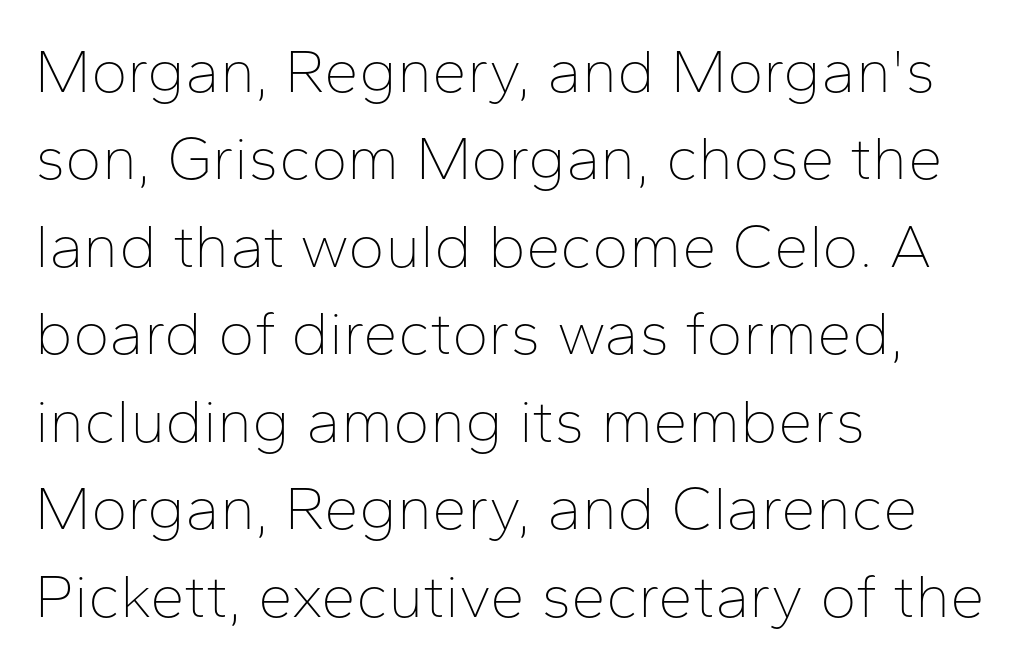
The image shows 62 px thin sans-serif type, upright; set left-aligned, normal line spacing (1.41x), normal letter spacing, not underlined; low stroke contrast and a medium x-height.
